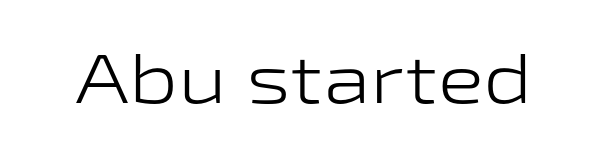
The image shows 69 px light, wide sans-serif type, upright; set normal letter spacing, not underlined; low stroke contrast and a medium x-height.
